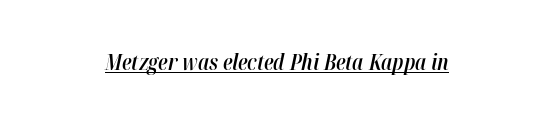
{"italic": "yes", "lean": "right", "slant_degrees": 12, "bold": "semi", "underline": "yes", "align": "center", "letter_spacing": "normal", "letter_spacing_em": 0.0, "glyph_px": 22}
